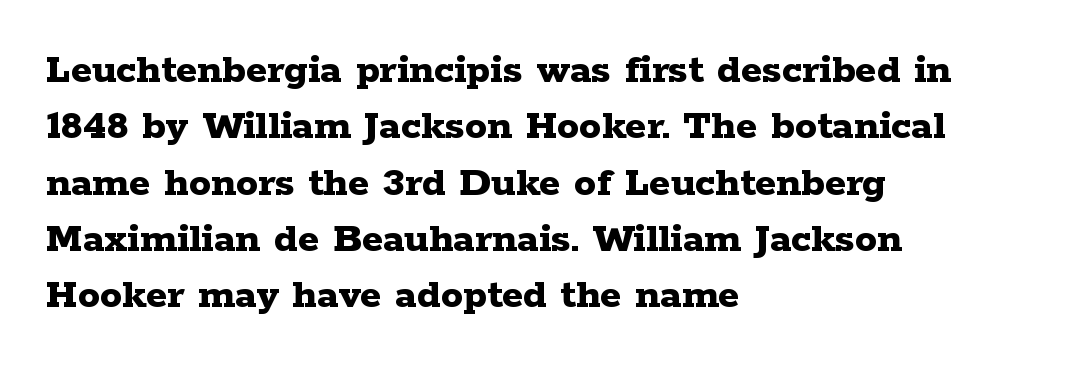
Vertical strokes here are truly vertical. This sample has the flowing, uneven cadence of proportional lettering. Inter-character spacing is left at the font's built-in metrics. Rule under the text: the space is simply empty. Teacher's note: observe the even left margin — that is flush-left alignment.
